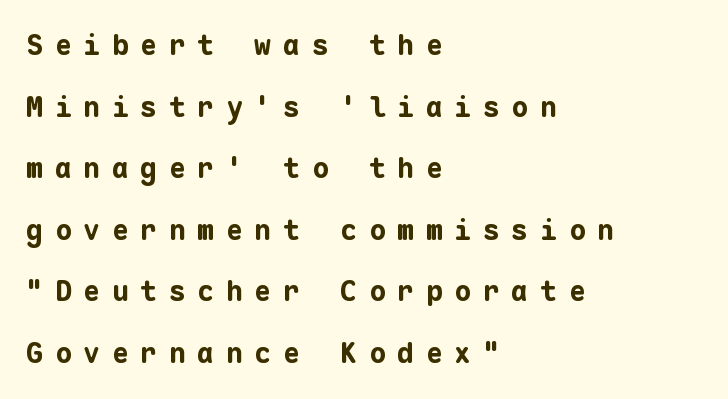
The image shows 28 px bold sans-serif type, upright, monospaced; set left-aligned, loose line spacing (2.2x), unusually wide letter spacing (+0.42 em), not underlined; low stroke contrast and a medium x-height.
